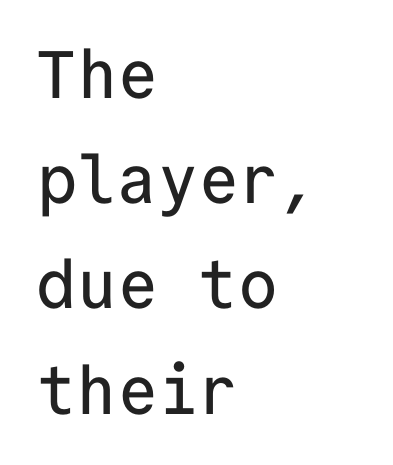
Q: Is the text italic (slanted)? A: No, it is upright.
Q: Is the typeface a serif or a sans-serif typeface? A: Sans-serif.
Q: Is the text underlined? A: No.
Q: How is the paragraph aligned? A: Left-aligned.
Q: Is the spacing between letters normal or unusually wide? A: Normal.
Q: Is the spacing between lines tight, normal or loose? A: Normal.
Q: Width (condensed, normal, or wide)? A: Normal.
Q: Stroke contrast? A: Low.
Q: x-height? A: Medium.
Q: Monospaced? A: Yes.
